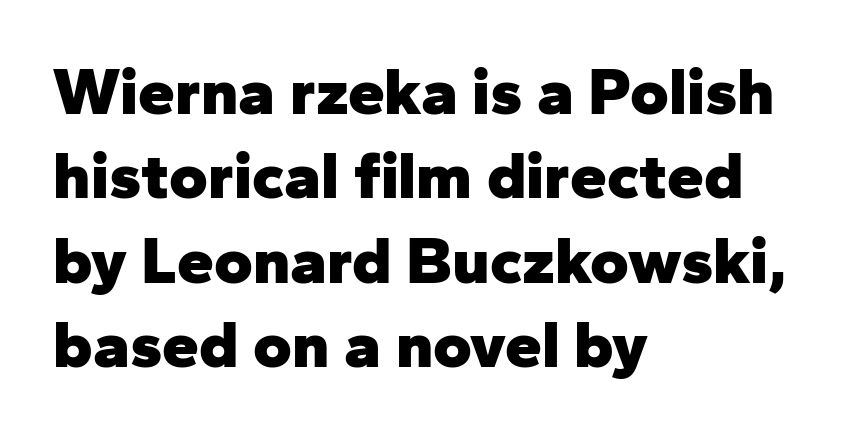
{"serif": "no", "italic": "no", "bold": "yes", "weight": "heavy", "width": "normal", "stroke_contrast": "low", "x_height": "medium", "monospaced": "no", "underline": "no", "align": "left", "line_spacing": "normal", "line_spacing_ratio": 1.28, "letter_spacing": "normal", "letter_spacing_em": 0.0, "glyph_px": 66}
